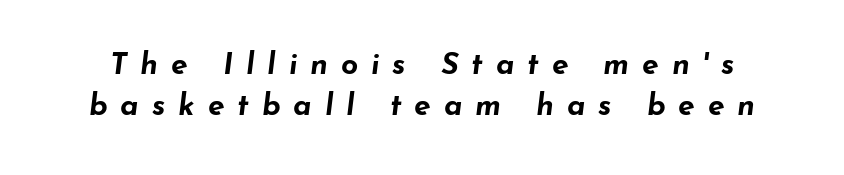
{"italic": "yes", "lean": "right", "slant_degrees": 7, "bold": "yes", "weight": "bold", "width": "wide", "stroke_contrast": "low", "x_height": "small", "monospaced": "no", "underline": "no", "line_spacing": "normal", "line_spacing_ratio": 1.37, "letter_spacing": "wide", "letter_spacing_em": 0.43, "glyph_px": 30}
